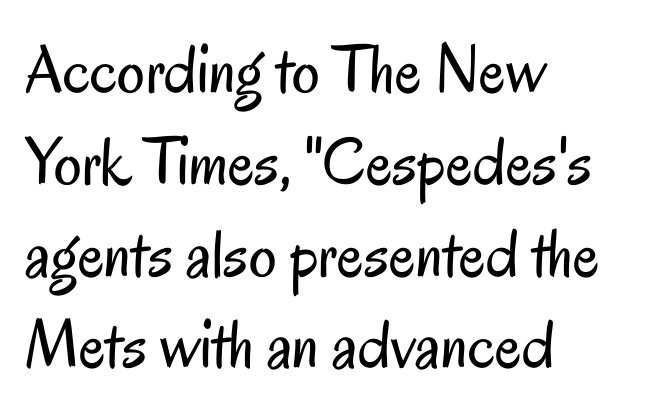
{"serif": "no", "italic": "no", "bold": "no", "weight": "regular", "width": "condensed", "stroke_contrast": "low", "x_height": "small", "monospaced": "no", "underline": "no", "align": "left", "line_spacing": "normal", "line_spacing_ratio": 1.33, "letter_spacing": "normal", "letter_spacing_em": 0.0, "glyph_px": 69}
